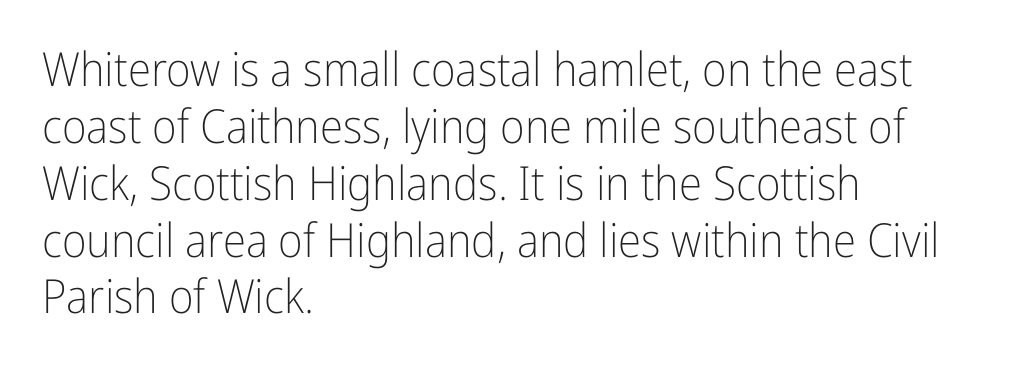
{"serif": "no", "italic": "no", "bold": "no", "weight": "light", "width": "condensed", "stroke_contrast": "low", "x_height": "medium", "monospaced": "no", "underline": "no", "align": "left", "line_spacing_ratio": 1.21, "letter_spacing": "normal", "letter_spacing_em": 0.0, "glyph_px": 47}
